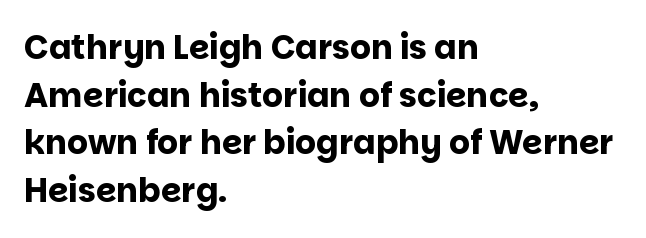
Q: Is the text bold? A: Yes.
Q: Is the text italic (slanted)? A: No, it is upright.
Q: Is the typeface a serif or a sans-serif typeface? A: Sans-serif.
Q: Is the text underlined? A: No.
Q: How is the paragraph aligned? A: Left-aligned.
Q: Is the spacing between letters normal or unusually wide? A: Normal.
Q: Is the spacing between lines tight, normal or loose? A: Normal.
Q: Width (condensed, normal, or wide)? A: Normal.
Q: Stroke contrast? A: Low.
Q: x-height? A: Large.
Q: Monospaced? A: No.
